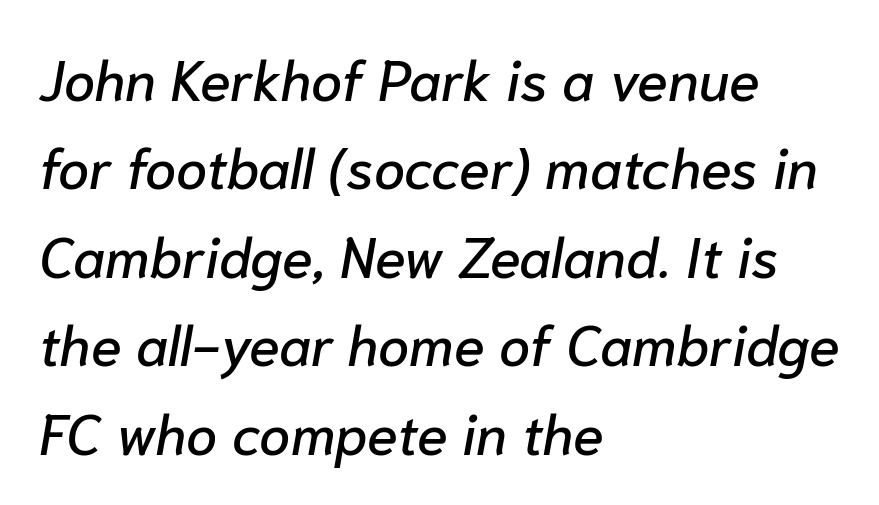
{"italic": "yes", "lean": "right", "slant_degrees": 10, "width": "normal", "stroke_contrast": "low", "x_height": "medium", "monospaced": "no", "underline": "no", "align": "left", "line_spacing": "normal", "line_spacing_ratio": 1.58, "letter_spacing": "normal", "letter_spacing_em": 0.0, "glyph_px": 56}
